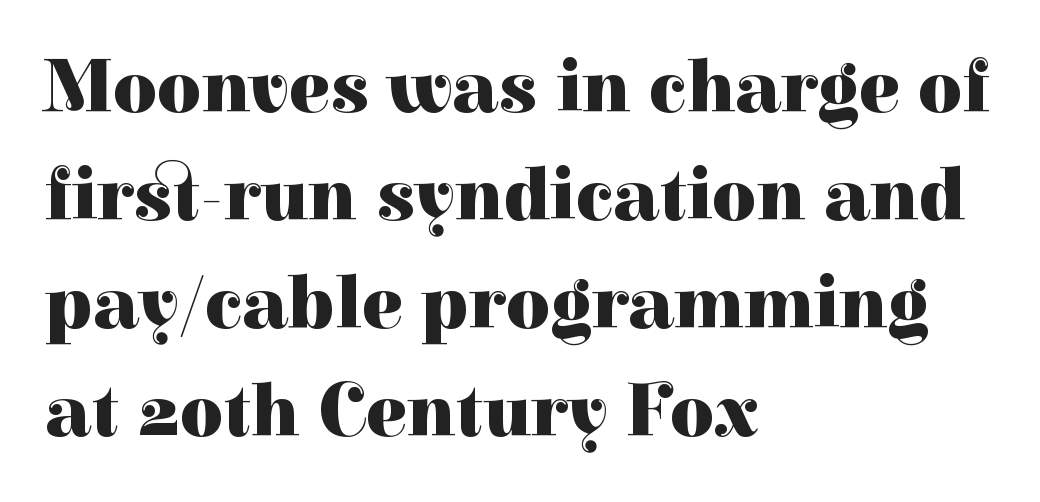
{"serif": "yes", "italic": "no", "bold": "yes", "weight": "heavy", "width": "normal", "stroke_contrast": "high", "x_height": "medium", "monospaced": "no", "underline": "no", "align": "left", "line_spacing": "normal", "line_spacing_ratio": 1.42, "letter_spacing": "normal", "letter_spacing_em": 0.0, "glyph_px": 76}
